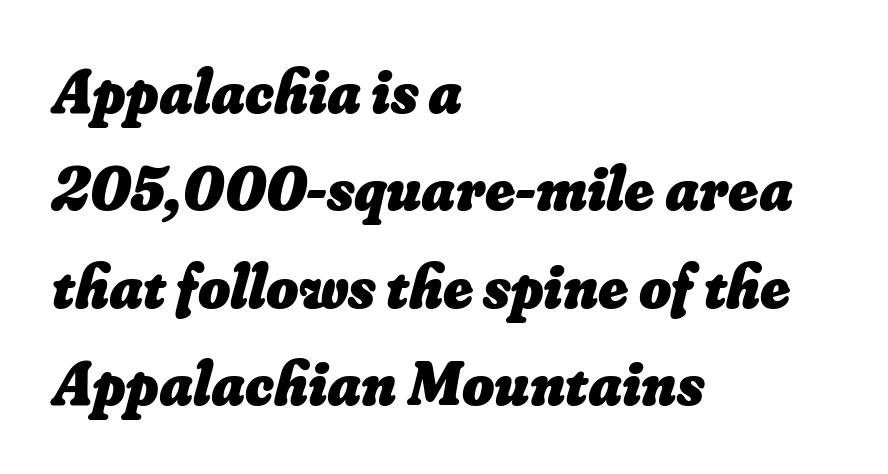
Q: Is the text bold? A: Yes.
Q: Is the text underlined? A: No.
Q: How is the paragraph aligned? A: Left-aligned.
Q: Is the spacing between letters normal or unusually wide? A: Normal.
Q: Is the spacing between lines tight, normal or loose? A: Normal.
Q: Width (condensed, normal, or wide)? A: Normal.
Q: Stroke contrast? A: Low.
Q: x-height? A: Small.
Q: Monospaced? A: No.
